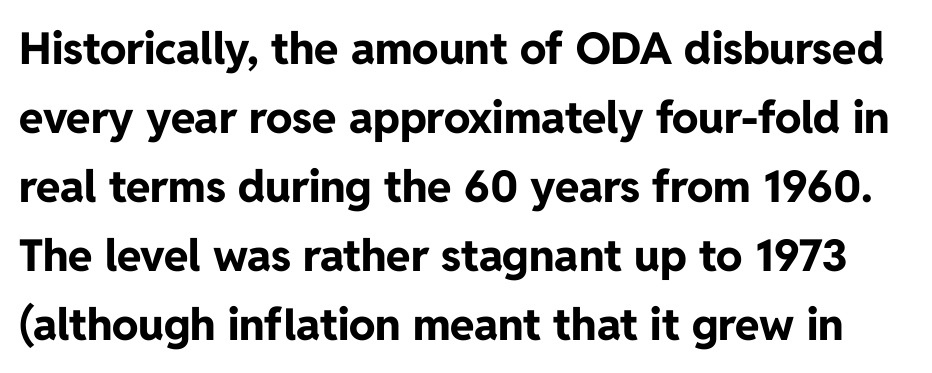
Q: Is the text bold? A: Yes.
Q: Is the text italic (slanted)? A: No, it is upright.
Q: Is the typeface a serif or a sans-serif typeface? A: Sans-serif.
Q: Is the text underlined? A: No.
Q: Is the spacing between letters normal or unusually wide? A: Normal.
Q: Is the spacing between lines tight, normal or loose? A: Normal.
Q: Width (condensed, normal, or wide)? A: Normal.
Q: Stroke contrast? A: Low.
Q: x-height? A: Medium.
Q: Monospaced? A: No.
